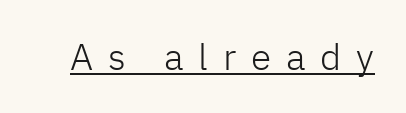
The line texture is sparse and dotted thanks to wide tracking. These characters rest on top of a visible drawn line. Each stroke keeps to a modest, everyday thickness or less. This is roman type, the default non-slanted kind. Do the characters align in a grid? No, the font is proportional. This rendering employs a face without finishing strokes, i.e., a sans-serif.
